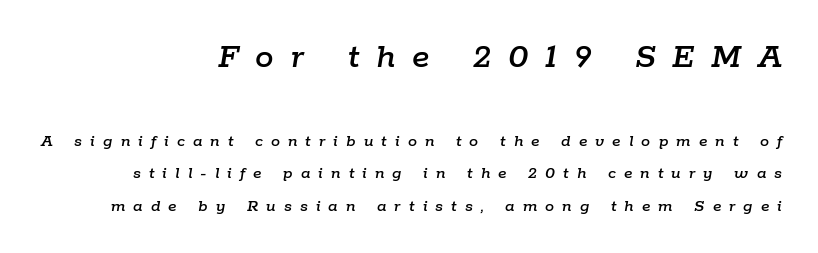
Here the first block reads like a headline and the second like body copy. The glyphs look as if they've been sheared to an angle. Do the characters align in a grid? No, the font is proportional. The type is letterspaced generously, with wide tracking. This rendering features lettering with no underline. The paragraph shown leans on its right margin.
